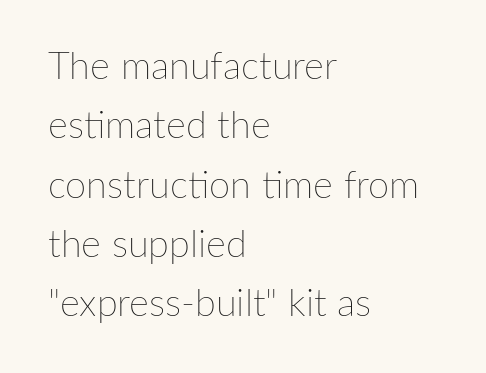
Q: Is the text bold? A: No.
Q: Is the text italic (slanted)? A: No, it is upright.
Q: Is the text underlined? A: No.
Q: How is the paragraph aligned? A: Left-aligned.
Q: Is the spacing between letters normal or unusually wide? A: Normal.
Q: Is the spacing between lines tight, normal or loose? A: Normal.
Q: Width (condensed, normal, or wide)? A: Normal.
Q: Stroke contrast? A: Low.
Q: x-height? A: Medium.
Q: Monospaced? A: No.
